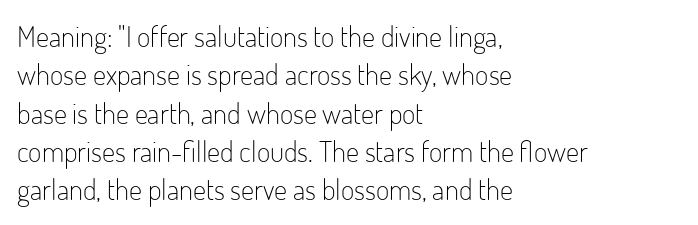
The image shows 29 px light, condensed sans-serif type, upright; set left-aligned, normal line spacing (1.32x), normal letter spacing, not underlined; low stroke contrast and a small x-height.
